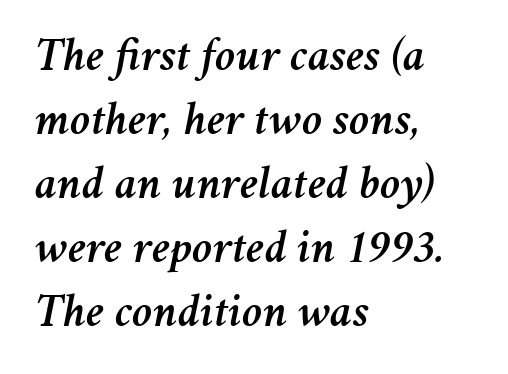
The image shows 47 px text type, italic (leaning right); set left-aligned, normal line spacing (1.36x), normal letter spacing, not underlined; medium stroke contrast and a medium x-height.
